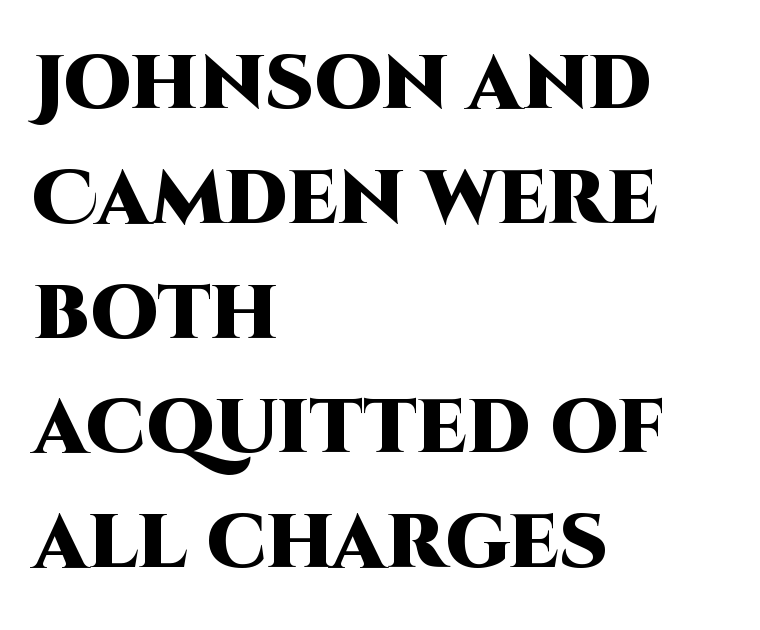
The tracking reads as untouched default to a designer's eye. Nope, not italic — everything's standing straight. The glyphs are unaccompanied by any horizontal stroke below them. Horizontal bands of white between lines are of average thickness. Is this a sans? Yes — the strokes have no serifs. Which margin do the lines hug? The left one — the right edge is uneven.
